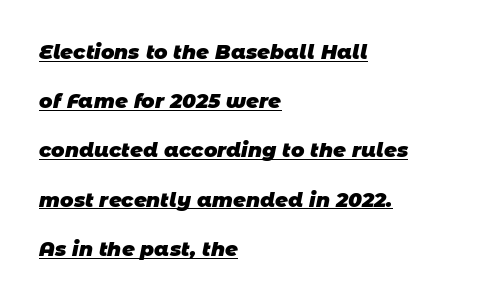
Spacing between characters is what you'd get straight out of the box. Widely set lines give the paragraph a tall, airy silhouette. This sample carries an underscore along the baseline area. Caption: multi-line text, flush left, ragged right. Caption: bold face, heavy strokes.
